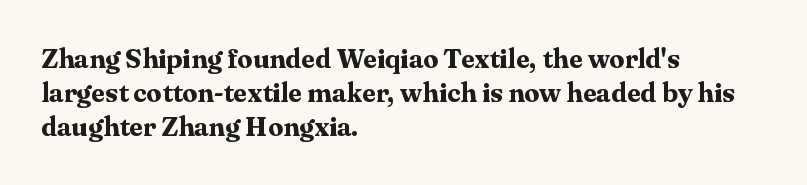
Does the weight exceed regular? Yes, all the way to bold. Short note: letters normally spaced. The space beneath each line is pristine and unruled. The typesetter chose a ragged-right arrangement here. Posture: vertical. The passage shown stacks its lines at a standard gap.
